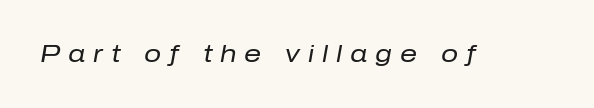
The image shows 24 px text type, italic (leaning right); set unusually wide letter spacing (+0.33 em), not underlined.
